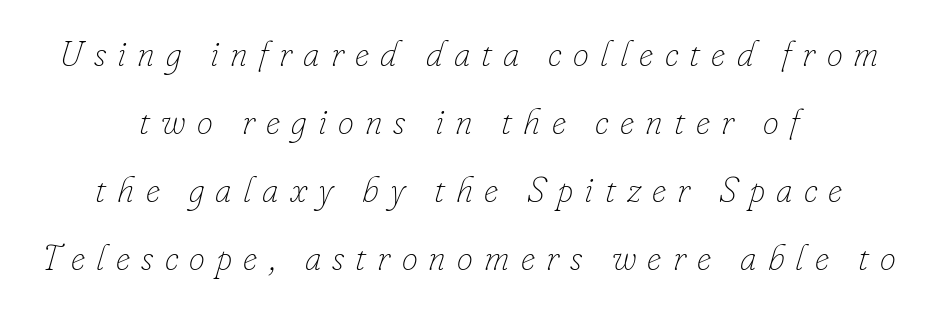
The baseline area is clear. The passage is arranged like a title page — every line centered. Here the designer chose a conventional face with non-uniform glyph widths. The weight tops out at a normal text grade.
